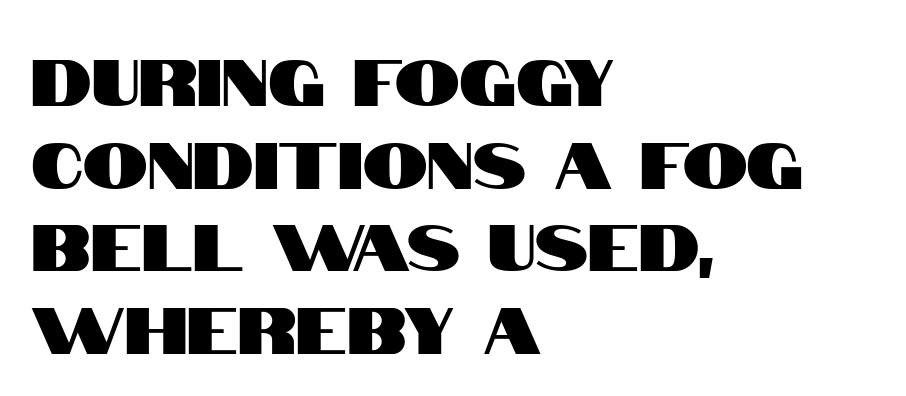
The image shows 65 px condensed sans-serif type, upright; set left-aligned, normal line spacing (1.27x), normal letter spacing, not underlined; high stroke contrast and a large x-height.
